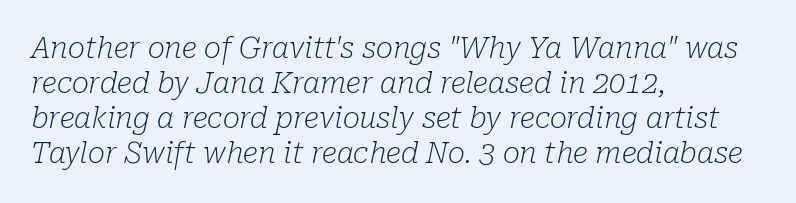
Q: Is the text bold? A: No.
Q: Is the text italic (slanted)? A: Yes, it leans right by about 10 degrees.
Q: Is the typeface a serif or a sans-serif typeface? A: Serif.
Q: Is the text underlined? A: No.
Q: How is the paragraph aligned? A: Left-aligned.
Q: Is the spacing between letters normal or unusually wide? A: Normal.
Q: Width (condensed, normal, or wide)? A: Normal.
Q: Stroke contrast? A: Low.
Q: x-height? A: Medium.
Q: Monospaced? A: No.
